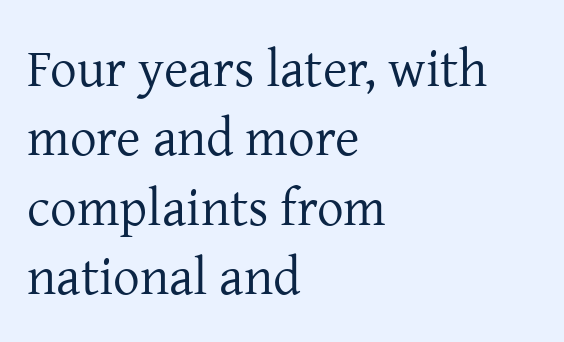
{"serif": "yes", "italic": "no", "bold": "no", "weight": "regular", "width": "normal", "stroke_contrast": "low", "x_height": "medium", "monospaced": "no", "underline": "no", "align": "left", "line_spacing": "normal", "line_spacing_ratio": 1.31, "letter_spacing": "normal", "letter_spacing_em": 0.0, "glyph_px": 53}
